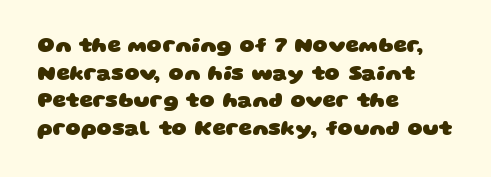
The image shows 21 px bold type; set left-aligned, normal line spacing (1.32x), normal letter spacing, not underlined.
